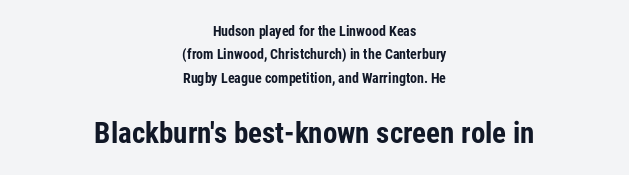
{"serif": "no", "italic": "no", "bold": "yes", "weight": "bold", "width": "condensed", "stroke_contrast": "low", "x_height": "medium", "monospaced": "no", "underline": "no", "align": "center", "line_spacing": "normal", "line_spacing_ratio": 1.67, "letter_spacing": "normal", "letter_spacing_em": 0.0, "larger_block": "second", "size_ratio": 2.07, "glyph_px": 29}
